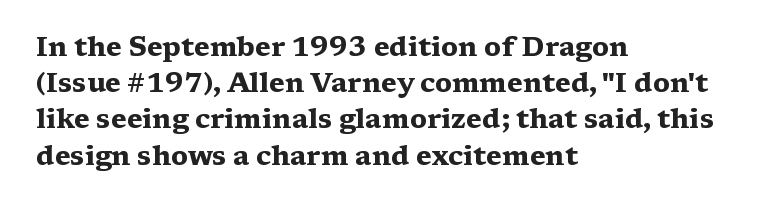
{"italic": "no", "bold": "yes", "underline": "no", "align": "left", "line_spacing": "normal", "line_spacing_ratio": 1.34, "letter_spacing": "normal", "letter_spacing_em": 0.0, "glyph_px": 27}
